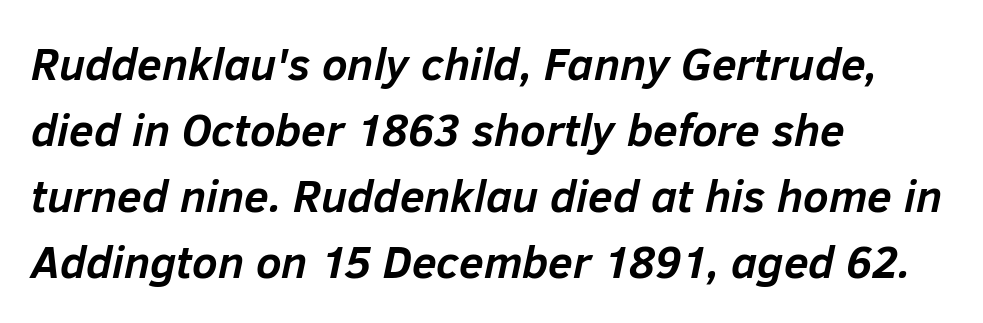
Clear beneath every line of the passage. Nothing unusual about the tracking: characters are spaced as the font intends. You'd pick this weight for a headline — it's a proper bold. Evenly set lines give the paragraph a standard silhouette. Do the characters align in a grid? No, the font is proportional. If you drew a line through each stem, it would be angled.
